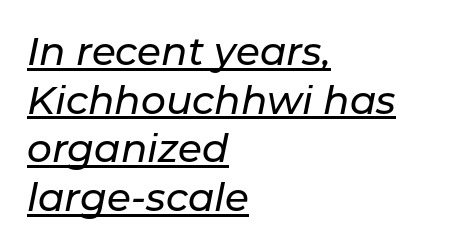
The rendering uses natural spacing where letterforms have individual widths. The rendering applies a slant to the glyphs. Horizontally, the lines are justified to the leading edge only. Line spacing here is normal.
